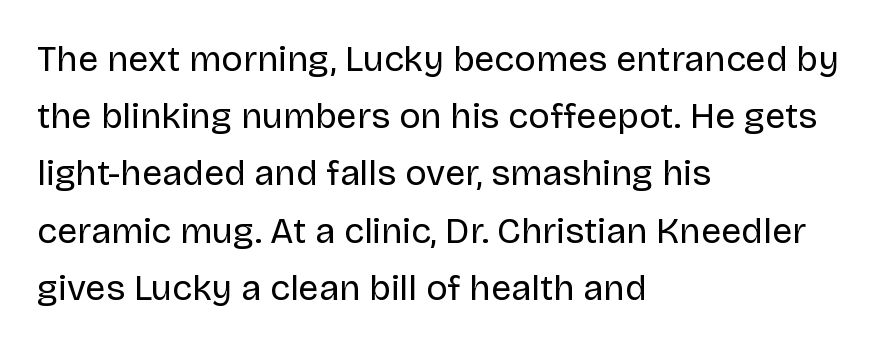
Glance below the letters and you will spot only blank space. A normal amount of white space separates one row of letters from the next. I'd call this a sans setting — the letters go barefoot. Inter-character spacing is left at the font's built-in metrics. The lettering stays uniformly vertical, giving the passage a roman look. Each letter keeps its own natural width here, so spacing adapts to shape.
